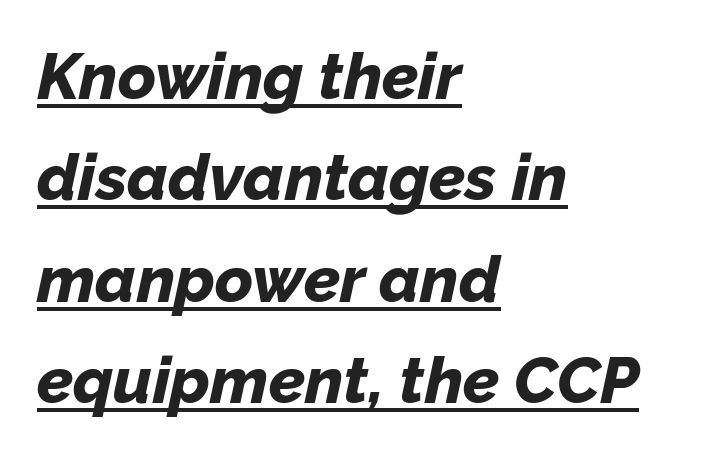
Horizontal bands of white between lines are of average thickness. The passage shown is emphatically bold. One-word summary of the alignment: left. Inter-character spacing is left at the font's built-in metrics. What decoration does the sample have? An underline. Looks like regular typesetting: each glyph gets only the width it needs.
